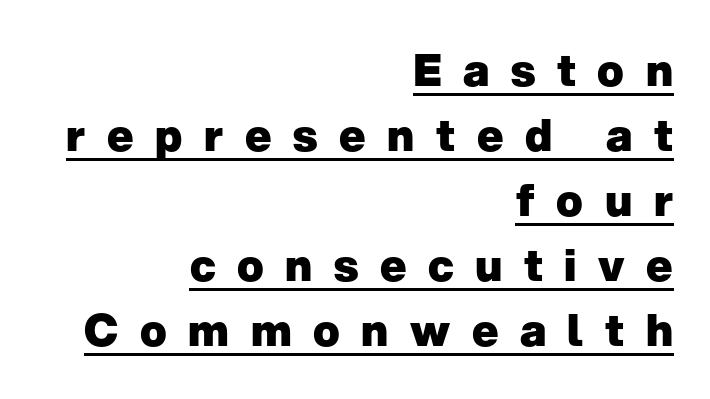
Q: Is the text bold? A: Yes.
Q: Is the text italic (slanted)? A: No, it is upright.
Q: Is the typeface a serif or a sans-serif typeface? A: Sans-serif.
Q: Is the text underlined? A: Yes.
Q: How is the paragraph aligned? A: Right-aligned.
Q: Is the spacing between letters normal or unusually wide? A: Unusually wide.
Q: Is the spacing between lines tight, normal or loose? A: Normal.
Q: Width (condensed, normal, or wide)? A: Normal.
Q: Stroke contrast? A: Low.
Q: x-height? A: Medium.
Q: Monospaced? A: No.
